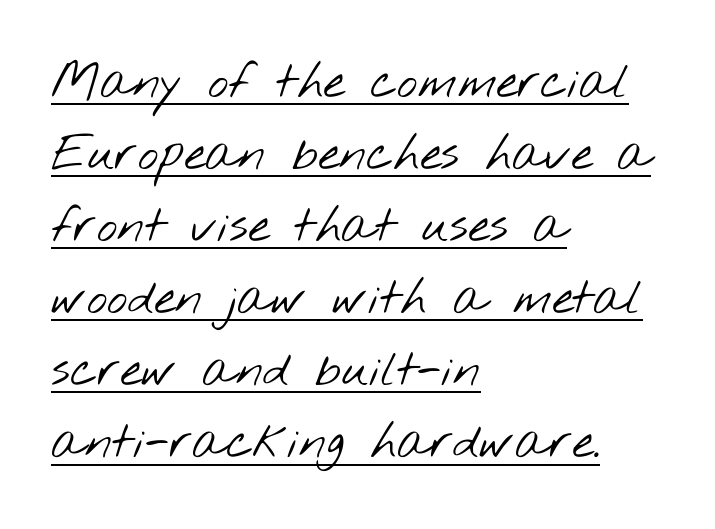
The characters display no serif detailing; their extremities are plain. This rendering features underlined lettering. The rendering uses natural spacing where letterforms have individual widths. No chunkiness to these letters — they're not bold. Rows of type keep a routine distance in the vertical direction.
